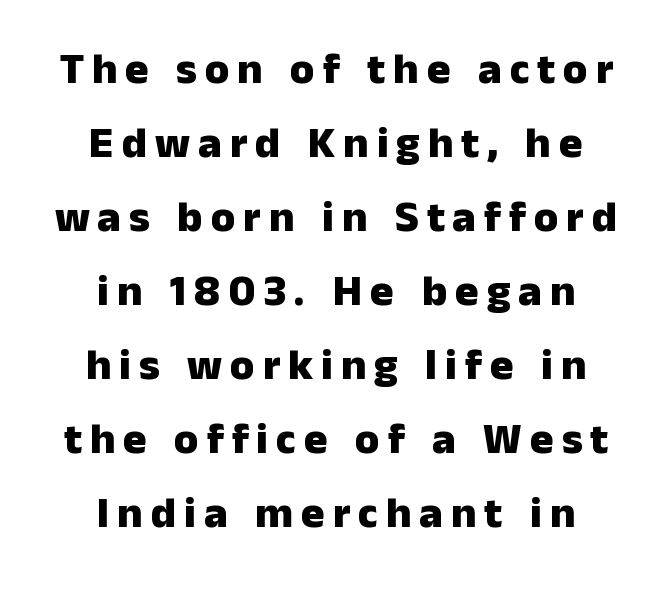
The image shows 44 px heavy sans-serif type, upright; set centered, normal line spacing (1.68x), not underlined; low stroke contrast and a medium x-height.
